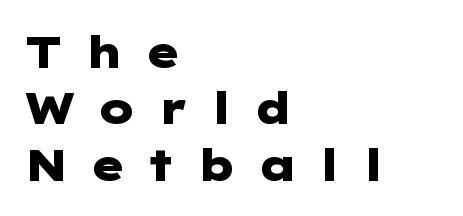
{"serif": "no", "italic": "no", "bold": "yes", "weight": "heavy", "width": "wide", "stroke_contrast": "low", "x_height": "medium", "underline": "no", "align": "left", "line_spacing": "normal", "line_spacing_ratio": 1.28, "letter_spacing": "wide", "letter_spacing_em": 0.48, "glyph_px": 44}
